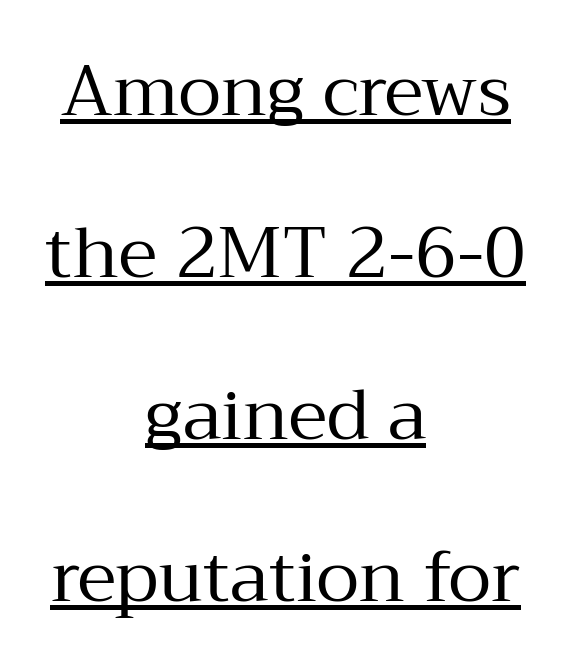
Q: Is the text bold? A: No.
Q: Is the text italic (slanted)? A: No, it is upright.
Q: Is the typeface a serif or a sans-serif typeface? A: Serif.
Q: Is the text underlined? A: Yes.
Q: How is the paragraph aligned? A: Centered.
Q: Is the spacing between letters normal or unusually wide? A: Normal.
Q: Is the spacing between lines tight, normal or loose? A: Loose.
Q: Width (condensed, normal, or wide)? A: Normal.
Q: Stroke contrast? A: Medium.
Q: x-height? A: Medium.
Q: Monospaced? A: No.
